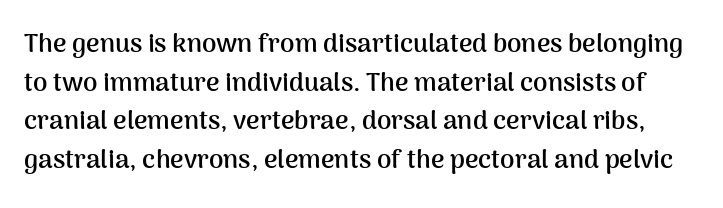
The image shows 26 px bold type, upright; set normal line spacing (1.49x), normal letter spacing, not underlined.
